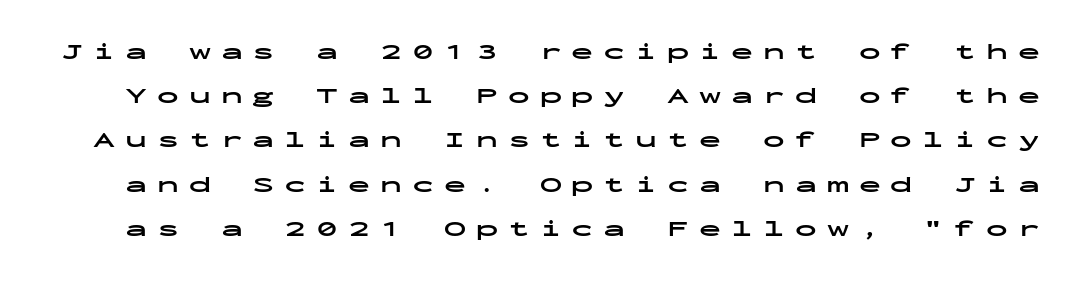
The letters are bold, with thick, heavy strokes. Look at the tracking — it's clearly loosened, letters drifting apart. Leading: increased. Unmarked baselines from the first word to the last.
